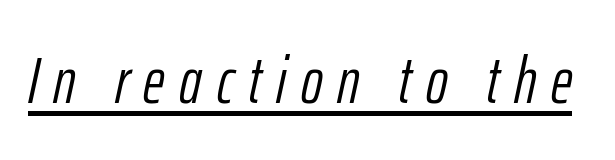
Q: Is the text bold? A: No.
Q: Is the text italic (slanted)? A: Yes, it leans right by about 12 degrees.
Q: Is the text underlined? A: Yes.
Q: Is the spacing between letters normal or unusually wide? A: Unusually wide.
Q: Width (condensed, normal, or wide)? A: Condensed.
Q: Stroke contrast? A: Low.
Q: x-height? A: Medium.
Q: Monospaced? A: No.
